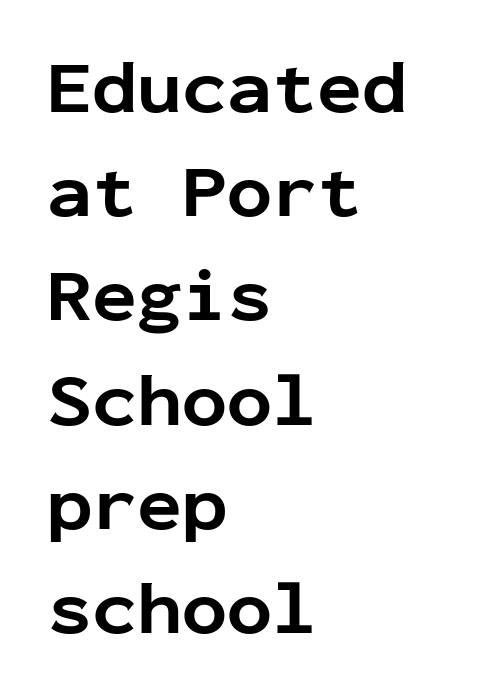
The rendering anchors every line to the left-hand side. Here the designer chose a console-style face with uniform glyph widths. The letters stand upright; this is a roman face. These lines keep a tight, regular rhythm from letter to letter. Is the type bold? Yes — the strokes are clearly thick and heavy.
